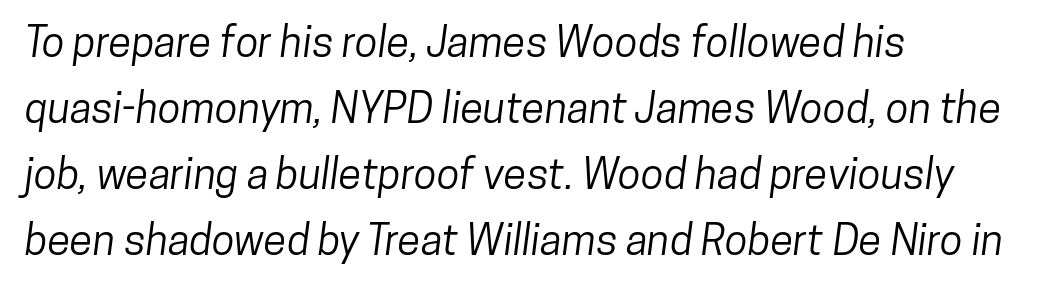
Q: Is the typeface a serif or a sans-serif typeface? A: Sans-serif.
Q: Is the text underlined? A: No.
Q: How is the paragraph aligned? A: Left-aligned.
Q: Is the spacing between letters normal or unusually wide? A: Normal.
Q: Is the spacing between lines tight, normal or loose? A: Normal.
Q: Width (condensed, normal, or wide)? A: Condensed.
Q: Stroke contrast? A: Low.
Q: x-height? A: Medium.
Q: Monospaced? A: No.
